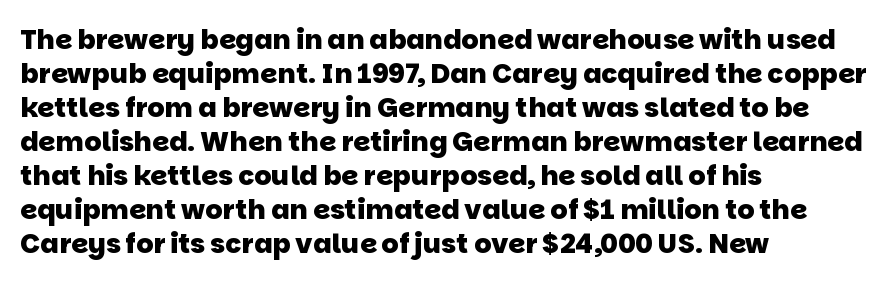
The image shows 27 px bold type; set left-aligned, normal line spacing (1.26x), normal letter spacing, not underlined.
